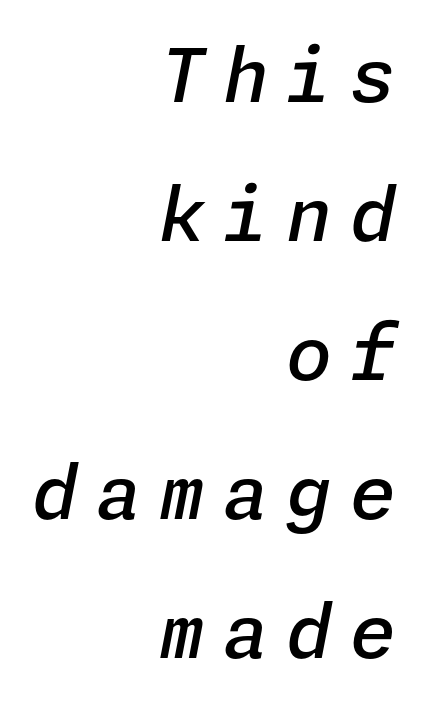
The image shows 74 px semibold type, italic (leaning right); set right-aligned, line spacing 1.88x, unusually wide letter spacing (+0.24 em), not underlined; low stroke contrast and a medium x-height.
